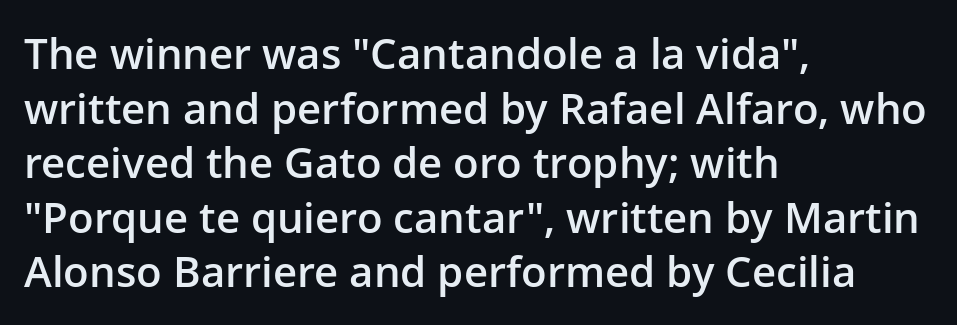
{"serif": "no", "italic": "no", "bold": "semi", "weight": "semibold", "width": "normal", "stroke_contrast": "low", "x_height": "medium", "monospaced": "no", "underline": "no", "align": "left", "line_spacing": "normal", "line_spacing_ratio": 1.3, "letter_spacing": "normal", "letter_spacing_em": 0.0, "glyph_px": 42}
